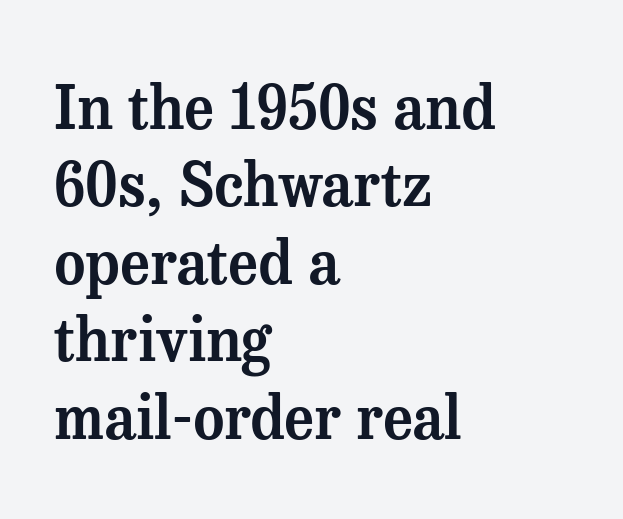
Q: Is the text italic (slanted)? A: No, it is upright.
Q: Is the typeface a serif or a sans-serif typeface? A: Serif.
Q: Is the text underlined? A: No.
Q: How is the paragraph aligned? A: Left-aligned.
Q: Is the spacing between letters normal or unusually wide? A: Normal.
Q: Is the spacing between lines tight, normal or loose? A: Normal.
Q: Width (condensed, normal, or wide)? A: Normal.
Q: Stroke contrast? A: Medium.
Q: x-height? A: Medium.
Q: Monospaced? A: No.
